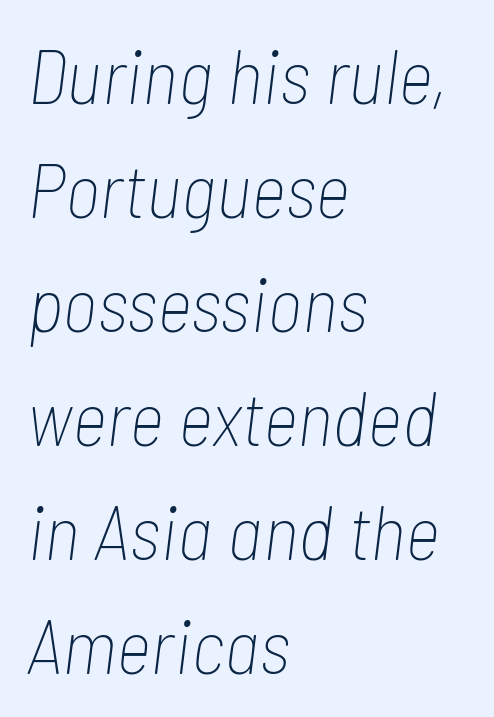
This sample uses plain, unmodified letter spacing. The rows are spaced the way most documents space them. The strokes carry an ordinary text weight at most. Emphasis-style slanted type is in use. The face used here is proportionally spaced, like ordinary book or web type.
